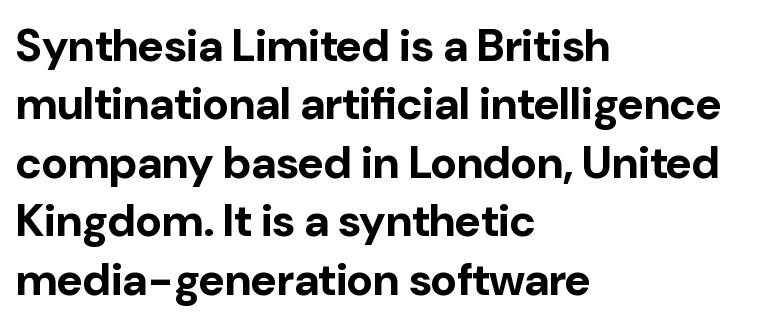
Looks like regular typesetting: each glyph gets only the width it needs. Has an underline been added? It has not. Its strokes are broad and dark, the hallmark of bold type. Font category for this specimen: sans-serif. These lines sit exactly where default settings would place them.
